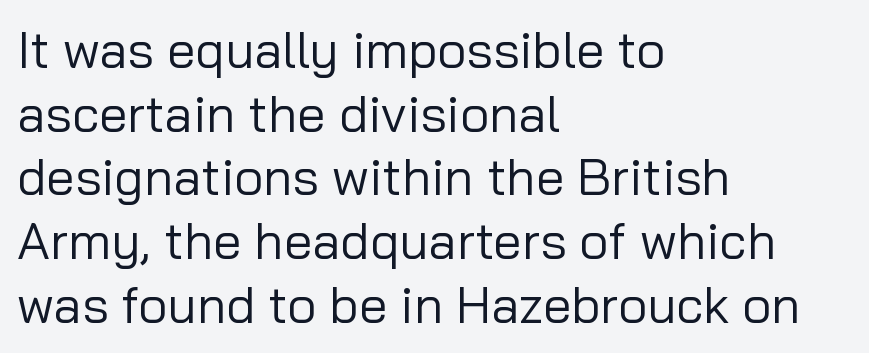
{"serif": "no", "italic": "no", "bold": "no", "weight": "regular", "width": "normal", "stroke_contrast": "low", "x_height": "medium", "monospaced": "no", "underline": "no", "align": "left", "line_spacing": "normal", "line_spacing_ratio": 1.25, "letter_spacing": "normal", "letter_spacing_em": 0.0, "glyph_px": 51}
